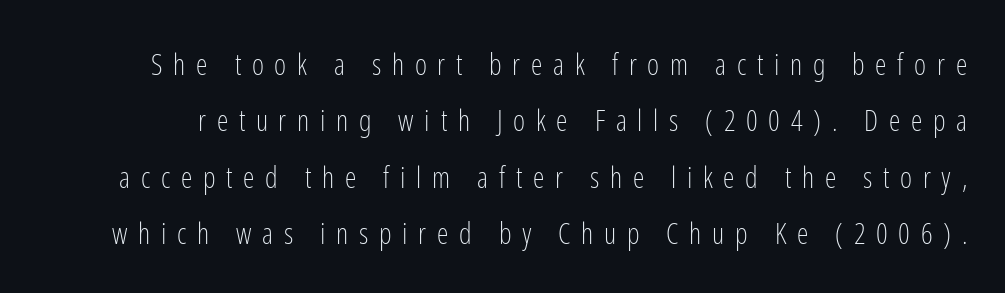
Q: Is the text bold? A: No.
Q: Is the text italic (slanted)? A: No, it is upright.
Q: Is the typeface a serif or a sans-serif typeface? A: Sans-serif.
Q: Is the text underlined? A: No.
Q: Is the spacing between letters normal or unusually wide? A: Unusually wide.
Q: Is the spacing between lines tight, normal or loose? A: Loose.
Q: Width (condensed, normal, or wide)? A: Condensed.
Q: Stroke contrast? A: Low.
Q: x-height? A: Medium.
Q: Monospaced? A: No.
